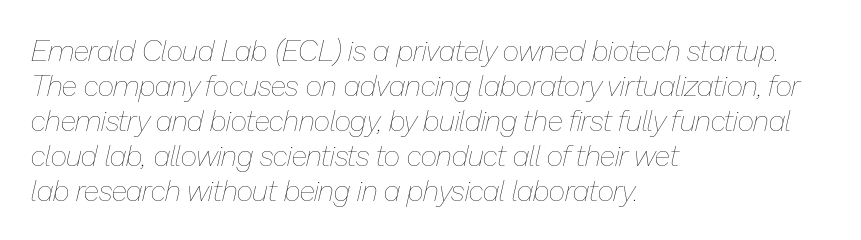
The image shows 29 px thin type, italic (leaning right); set left-aligned, line spacing 1.21x, normal letter spacing, not underlined; low stroke contrast and a medium x-height.
